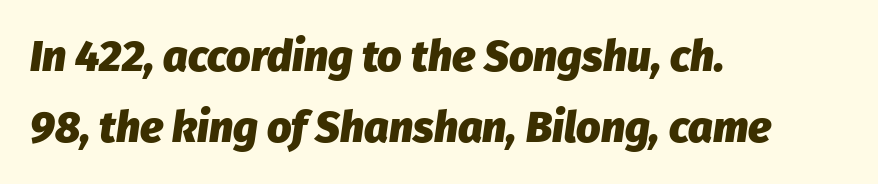
The specimen omits any rule beneath the text block's lines. This sample has the flowing, uneven cadence of proportional lettering. On the weight axis this lands at bold, roughly 700. Notice how descenders clear the ascenders below comfortably — that's standard leading. Here the glyphs are tracked normally, forming tight word shapes. Line starts are locked; line ends wander.
